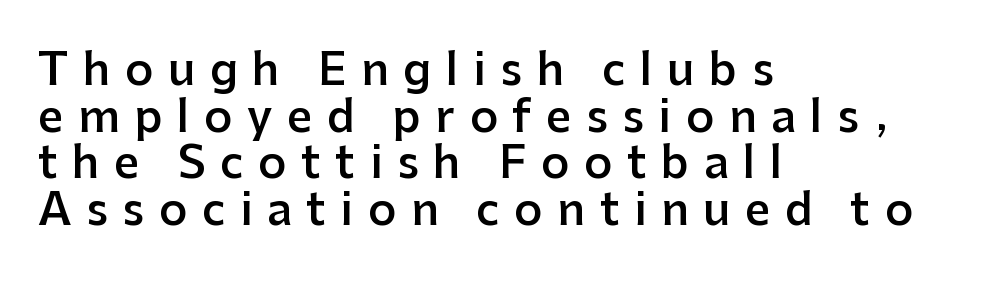
{"serif": "no", "italic": "no", "bold": "semi", "weight": "semibold", "width": "normal", "stroke_contrast": "low", "x_height": "medium", "monospaced": "no", "underline": "no", "align": "left", "line_spacing": "tight", "line_spacing_ratio": 1.06, "letter_spacing": "wide", "letter_spacing_em": 0.33, "glyph_px": 44}
